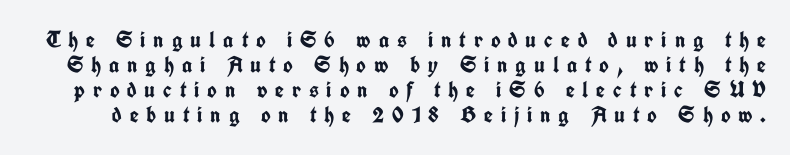
Q: Is the text bold? A: Yes.
Q: Is the text italic (slanted)? A: No, it is upright.
Q: Is the text underlined? A: No.
Q: Is the spacing between letters normal or unusually wide? A: Unusually wide.
Q: Is the spacing between lines tight, normal or loose? A: Tight.
